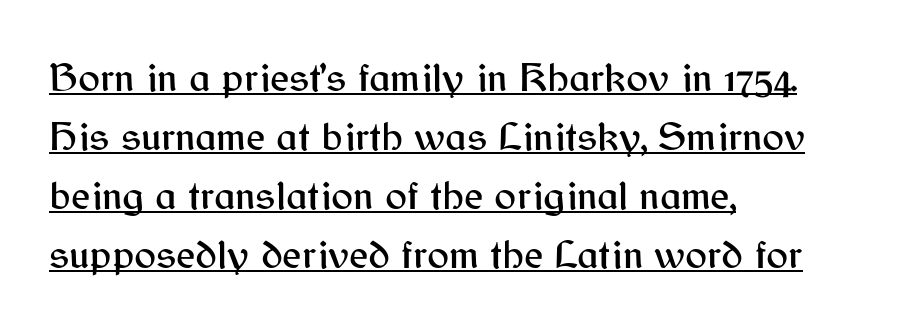
{"serif": "no", "italic": "no", "width": "normal", "stroke_contrast": "medium", "x_height": "medium", "monospaced": "no", "underline": "yes", "align": "left", "line_spacing": "normal", "line_spacing_ratio": 1.44, "letter_spacing": "normal", "letter_spacing_em": 0.0, "glyph_px": 41}
